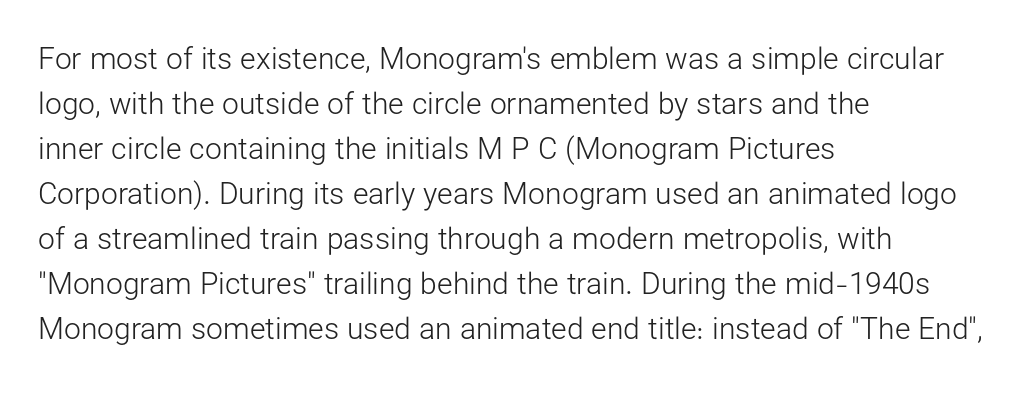
Q: Is the text bold? A: No.
Q: Is the text italic (slanted)? A: No, it is upright.
Q: Is the typeface a serif or a sans-serif typeface? A: Sans-serif.
Q: Is the text underlined? A: No.
Q: How is the paragraph aligned? A: Left-aligned.
Q: Is the spacing between letters normal or unusually wide? A: Normal.
Q: Is the spacing between lines tight, normal or loose? A: Normal.
Q: Width (condensed, normal, or wide)? A: Normal.
Q: Stroke contrast? A: Low.
Q: x-height? A: Medium.
Q: Monospaced? A: No.
